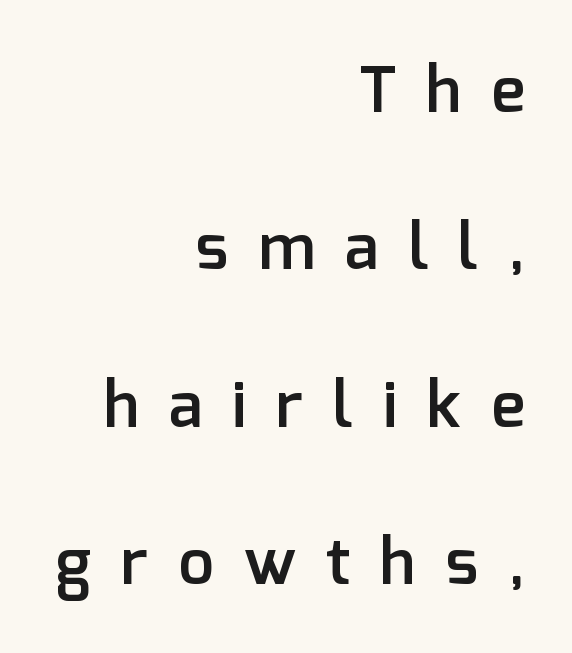
{"serif": "no", "italic": "no", "bold": "semi", "weight": "semibold", "width": "normal", "stroke_contrast": "low", "x_height": "medium", "monospaced": "no", "underline": "no", "align": "right", "line_spacing": "loose", "line_spacing_ratio": 2.46, "letter_spacing": "wide", "letter_spacing_em": 0.47, "glyph_px": 64}
